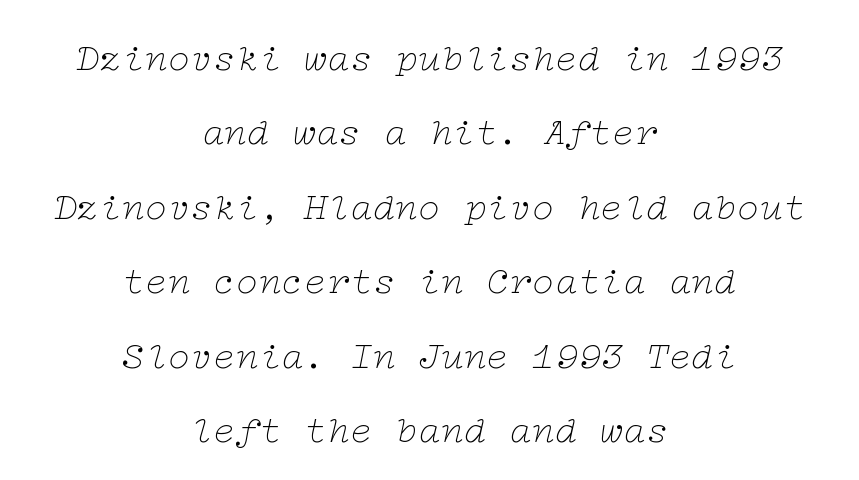
The glyphs in this specimen are seriffed. The strokes carry an ordinary text weight at most. Whoever set this chose breathing room over compactness in the vertical rhythm. Layout note: lines centered.
